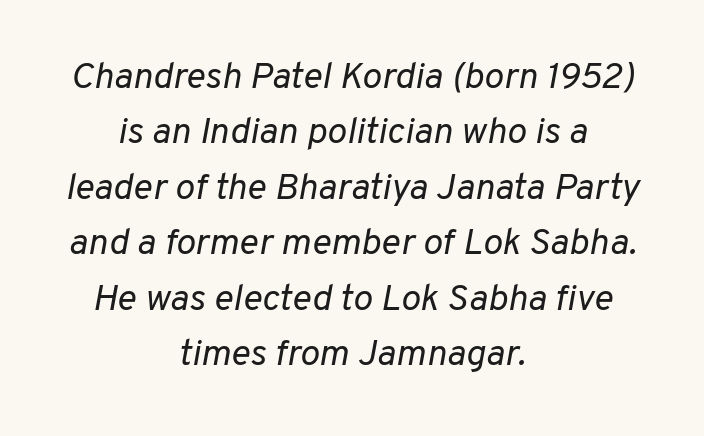
Evenly set lines give the paragraph a standard silhouette. The gap between lines stays unmarked. Weight class: somewhere from thin through regular. Observe the lean: these are italic letterforms.
